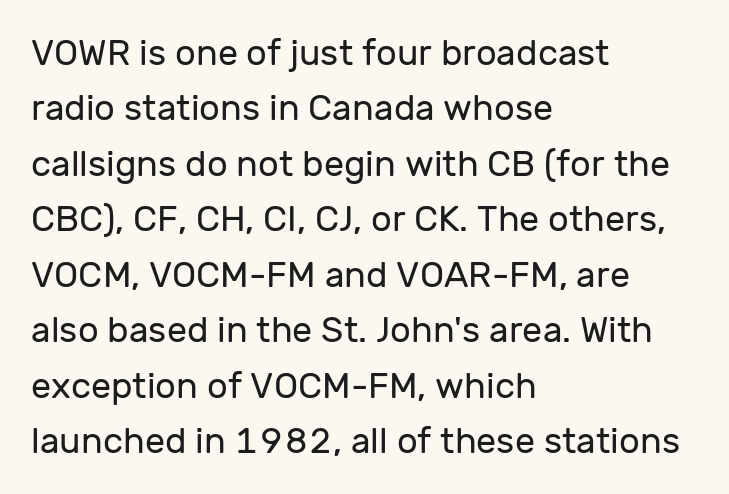
Students, note that the glyphs here touch the page at normal intervals. Upright lettering throughout. Words float on clear page, feet unadorned. Regular leading. The letterforms sit at book weight or below.
